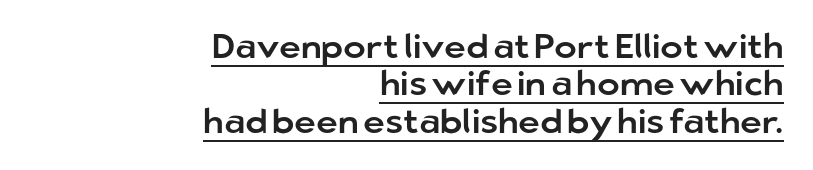
Q: Is the text italic (slanted)? A: No, it is upright.
Q: Is the typeface a serif or a sans-serif typeface? A: Sans-serif.
Q: Is the text underlined? A: Yes.
Q: How is the paragraph aligned? A: Right-aligned.
Q: Is the spacing between letters normal or unusually wide? A: Normal.
Q: Is the spacing between lines tight, normal or loose? A: Tight.
Q: Width (condensed, normal, or wide)? A: Normal.
Q: Stroke contrast? A: Low.
Q: x-height? A: Medium.
Q: Monospaced? A: No.
